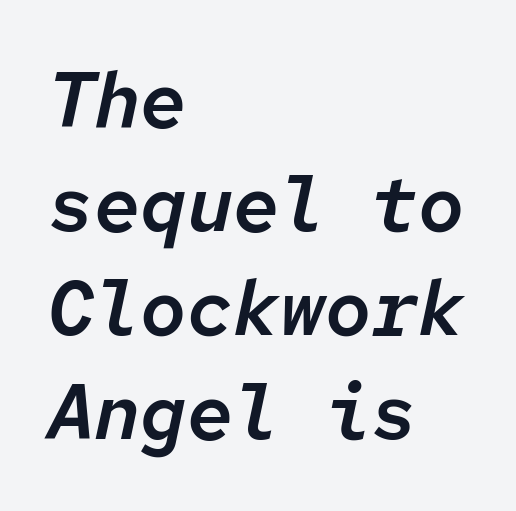
Q: Is the text italic (slanted)? A: Yes, it leans right by about 12 degrees.
Q: Is the text underlined? A: No.
Q: How is the paragraph aligned? A: Left-aligned.
Q: Is the spacing between letters normal or unusually wide? A: Normal.
Q: Is the spacing between lines tight, normal or loose? A: Normal.
Q: Width (condensed, normal, or wide)? A: Normal.
Q: Stroke contrast? A: Low.
Q: x-height? A: Medium.
Q: Monospaced? A: Yes.
